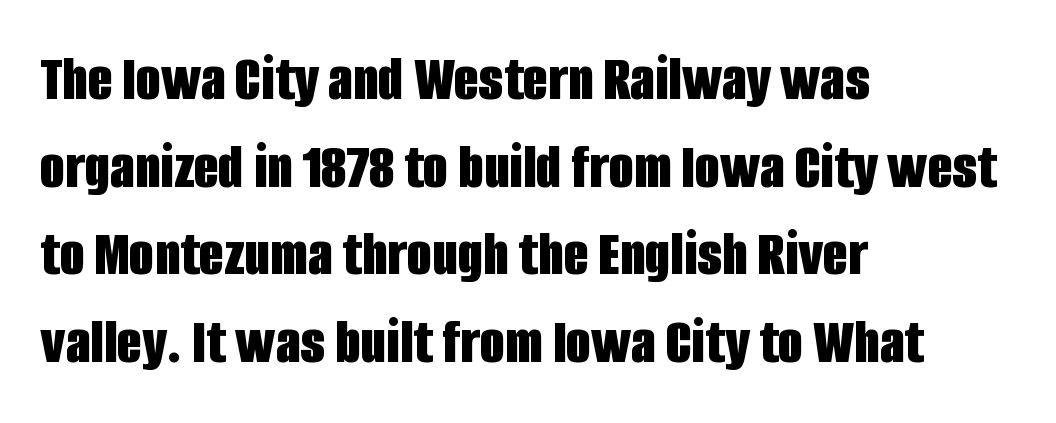
The image shows 65 px bold, condensed sans-serif type, upright; set left-aligned, normal line spacing (1.35x), normal letter spacing, not underlined; low stroke contrast and a large x-height.
